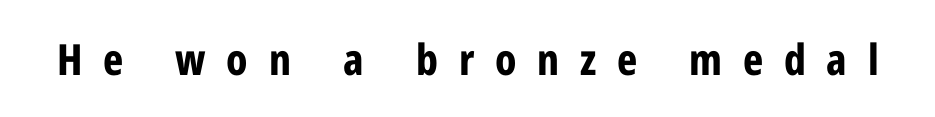
Q: Is the text bold? A: Yes.
Q: Is the text italic (slanted)? A: No, it is upright.
Q: Is the typeface a serif or a sans-serif typeface? A: Sans-serif.
Q: Is the text underlined? A: No.
Q: Is the spacing between letters normal or unusually wide? A: Unusually wide.
Q: Width (condensed, normal, or wide)? A: Condensed.
Q: Stroke contrast? A: Low.
Q: x-height? A: Medium.
Q: Monospaced? A: No.
